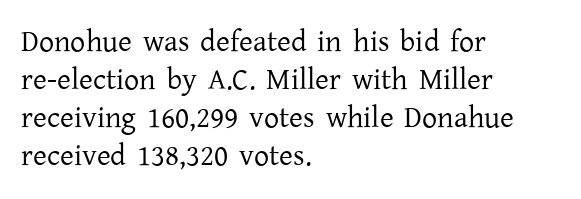
The image shows 30 px regular-weight serif type, upright; set left-aligned, normal line spacing (1.27x), normal letter spacing, not underlined; low stroke contrast and a medium x-height.
